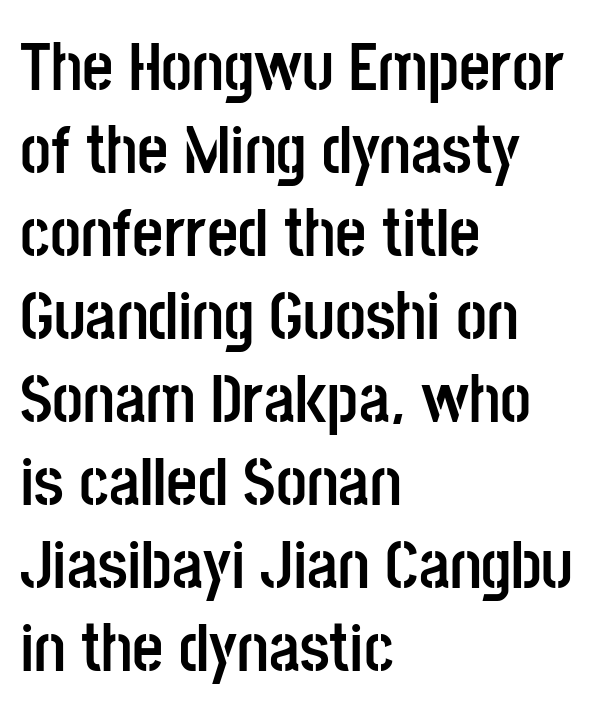
{"serif": "no", "italic": "no", "bold": "yes", "weight": "semibold", "width": "condensed", "stroke_contrast": "low", "x_height": "large", "monospaced": "no", "underline": "no", "align": "left", "line_spacing_ratio": 1.22, "letter_spacing": "normal", "letter_spacing_em": 0.0, "glyph_px": 68}
